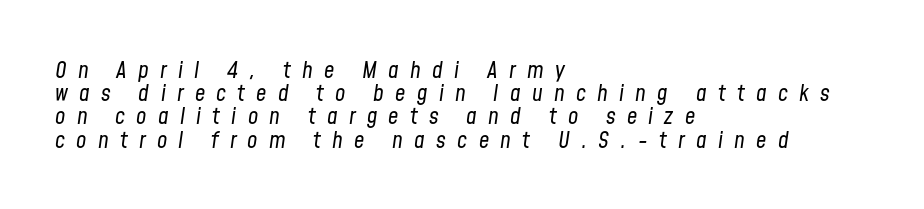
{"italic": "yes", "lean": "right", "slant_degrees": 8, "bold": "no", "underline": "no", "align": "left", "line_spacing": "tight", "line_spacing_ratio": 1.01, "letter_spacing": "wide", "letter_spacing_em": 0.49, "glyph_px": 23}
